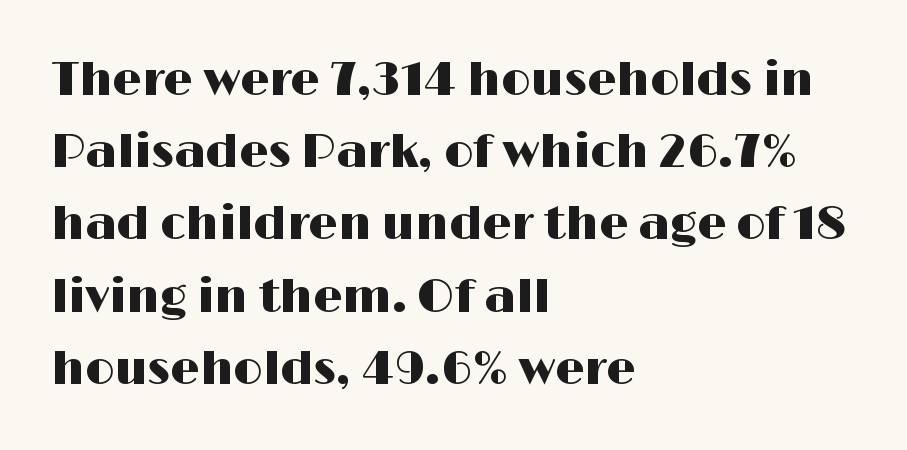
Q: Is the text italic (slanted)? A: No, it is upright.
Q: Is the typeface a serif or a sans-serif typeface? A: Sans-serif.
Q: Is the text underlined? A: No.
Q: How is the paragraph aligned? A: Left-aligned.
Q: Is the spacing between letters normal or unusually wide? A: Normal.
Q: Is the spacing between lines tight, normal or loose? A: Normal.
Q: Width (condensed, normal, or wide)? A: Wide.
Q: Stroke contrast? A: High.
Q: x-height? A: Medium.
Q: Monospaced? A: No.
